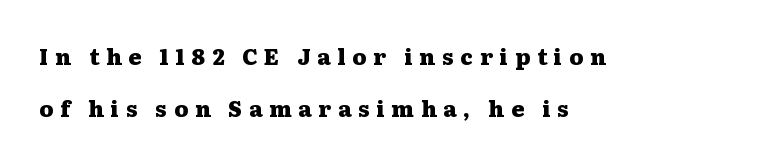
The image shows 22 px bold type, upright; set left-aligned, loose line spacing (2.35x), unusually wide letter spacing (+0.31 em), not underlined.
